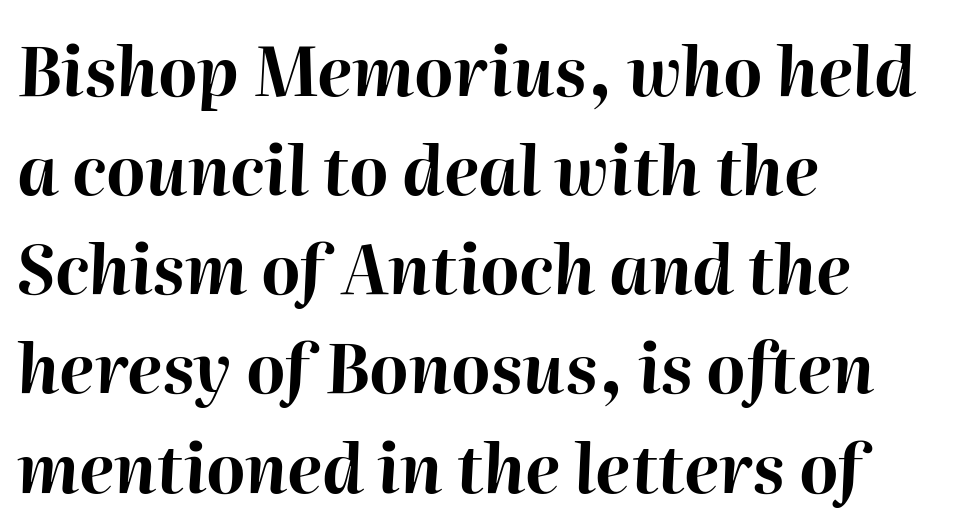
The zone under the glyphs is completely vacant. Rows of type keep a routine distance in the vertical direction. You'd pick this weight for a headline — it's a proper bold. Tall strokes in this sample are angled rather than plumb. Varying glyph widths throughout — classic text-font behaviour. Left-aligned paragraph, ragged on the right.
